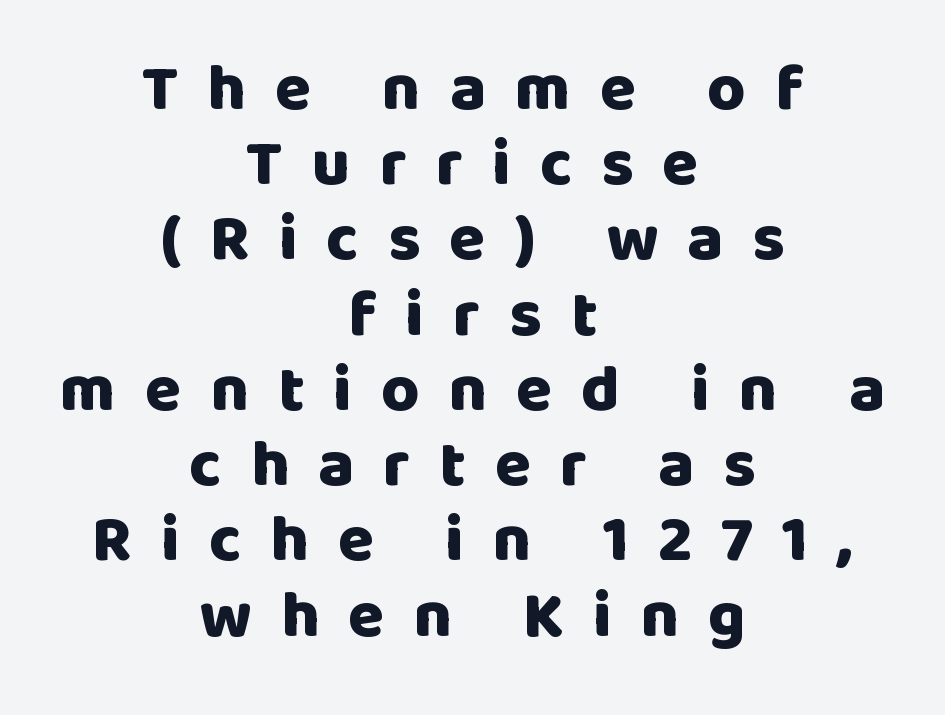
{"serif": "no", "italic": "no", "bold": "yes", "weight": "heavy", "width": "normal", "stroke_contrast": "low", "x_height": "large", "monospaced": "no", "underline": "no", "align": "center", "line_spacing": "tight", "line_spacing_ratio": 1.14, "letter_spacing": "wide", "letter_spacing_em": 0.44, "glyph_px": 66}
